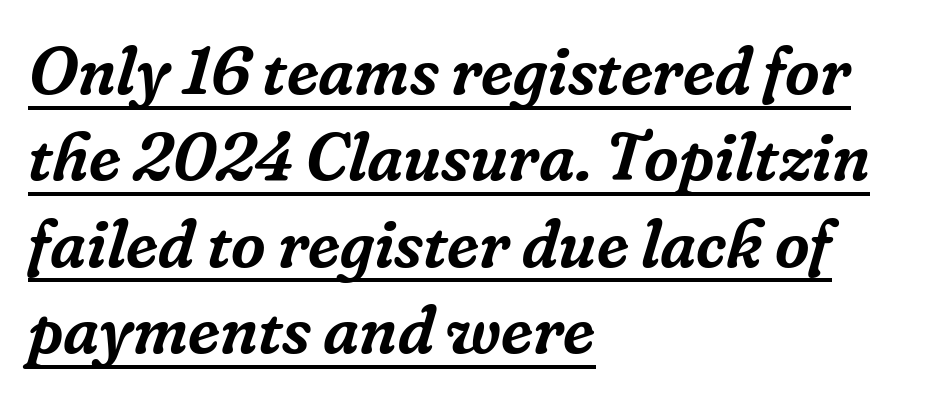
Q: Is the text italic (slanted)? A: Yes, it leans right by about 16 degrees.
Q: Is the typeface a serif or a sans-serif typeface? A: Serif.
Q: Is the text underlined? A: Yes.
Q: How is the paragraph aligned? A: Left-aligned.
Q: Is the spacing between letters normal or unusually wide? A: Normal.
Q: Is the spacing between lines tight, normal or loose? A: Normal.
Q: Width (condensed, normal, or wide)? A: Normal.
Q: Stroke contrast? A: Low.
Q: x-height? A: Medium.
Q: Monospaced? A: No.
